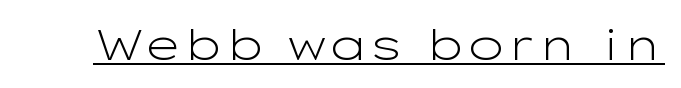
{"serif": "no", "italic": "no", "bold": "no", "weight": "light", "width": "wide", "stroke_contrast": "low", "x_height": "medium", "monospaced": "no", "underline": "yes", "letter_spacing": "normal", "letter_spacing_em": 0.0, "glyph_px": 43}
